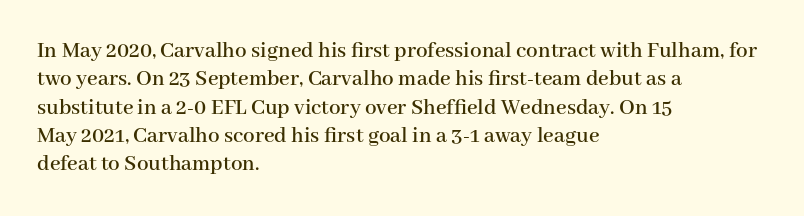
One-word summary of the alignment: left. These lines keep a tight, regular rhythm from letter to letter. Letters rest on an invisible, unmarked baseline. In terms of posture, this sample is upright.
